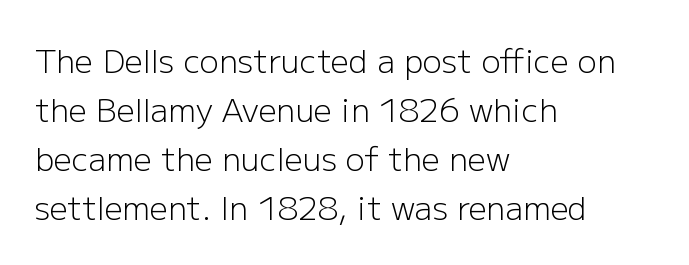
The image shows 32 px light sans-serif type, upright; set left-aligned, normal line spacing (1.53x), normal letter spacing, not underlined; low stroke contrast and a medium x-height.
